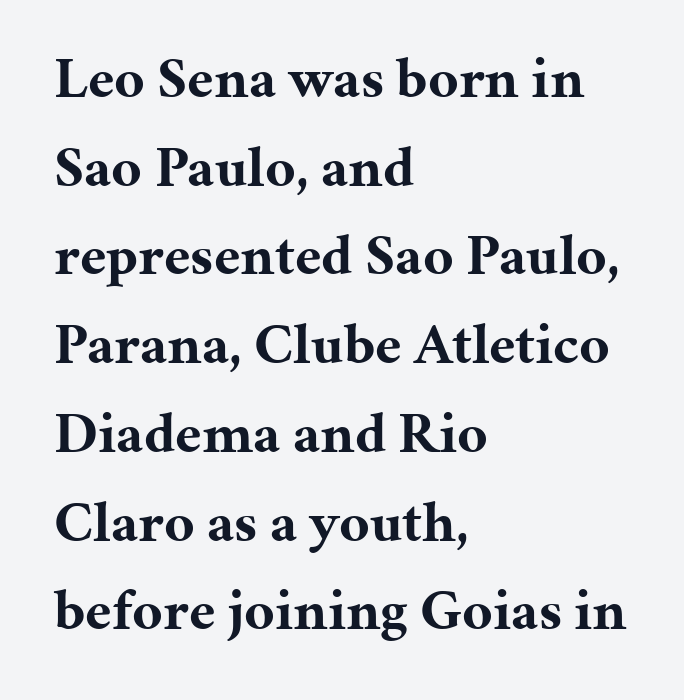
Q: Is the text bold? A: Yes.
Q: Is the text italic (slanted)? A: No, it is upright.
Q: Is the typeface a serif or a sans-serif typeface? A: Serif.
Q: Is the text underlined? A: No.
Q: How is the paragraph aligned? A: Left-aligned.
Q: Is the spacing between letters normal or unusually wide? A: Normal.
Q: Is the spacing between lines tight, normal or loose? A: Normal.
Q: Width (condensed, normal, or wide)? A: Normal.
Q: Stroke contrast? A: Medium.
Q: x-height? A: Medium.
Q: Monospaced? A: No.
